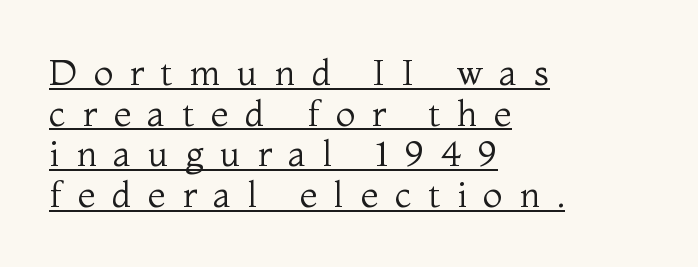
How would I describe the line gaps? Narrow and economical. Nope, not italic — everything's standing straight. The lines in this sample share a left origin and differ only in where they stop. There is plenty of visible air inserted between adjacent glyphs. Observe the serifs anchoring each vertical stroke in this sample.
